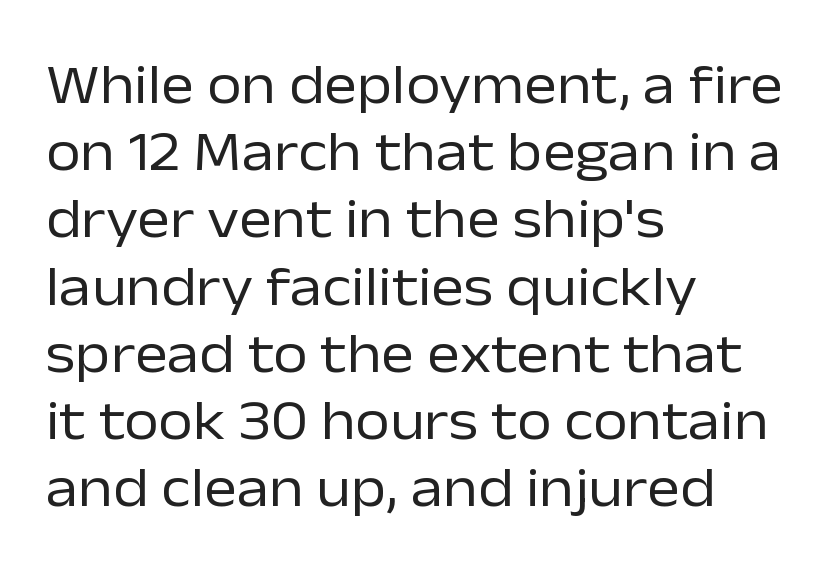
This sample has the flowing, uneven cadence of proportional lettering. Style check: upright. Glyph-to-glyph distance matches everyday printed text. Each row of text sits above clean, open space.
